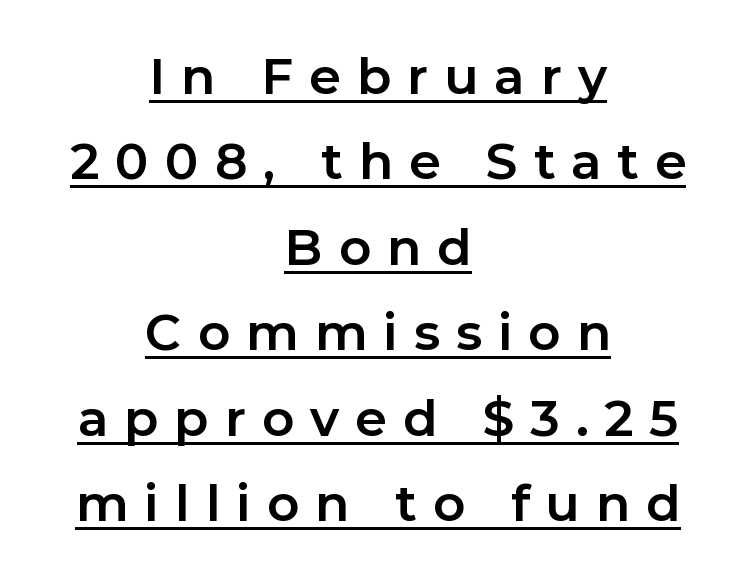
The image shows 50 px bold sans-serif type, upright; set centered, line spacing 1.71x, unusually wide letter spacing (+0.32 em), underlined; low stroke contrast and a medium x-height.
